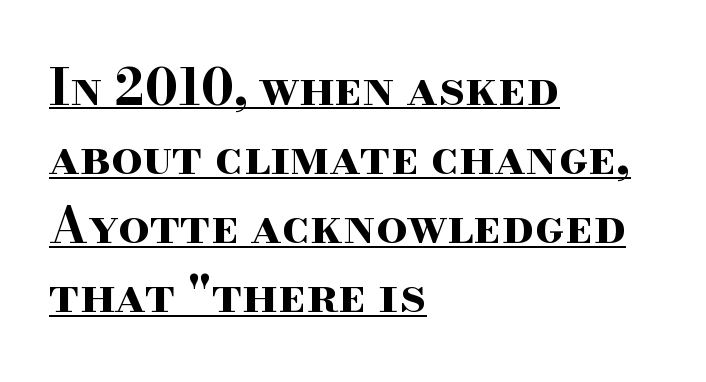
The image shows 49 px bold, wide serif type, upright; set left-aligned, normal line spacing (1.41x), normal letter spacing, underlined; high stroke contrast and a small x-height.
